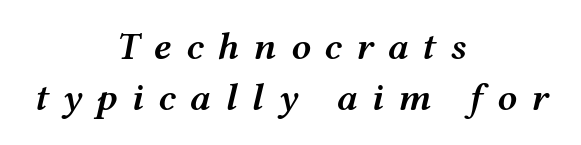
Both edges are ragged and mirror each other, which tells us the setting is centered. Is this a fixed-width face? No — the glyphs have proportional, varying widths. Words appear elongated and porous because spacing is wide. Compared with an ordinary text face, these strokes are moderately heavier — a semibold. An italicized treatment has been applied to the whole sample. Baseline-to-baseline distance is the conventional proportion of letter height.
